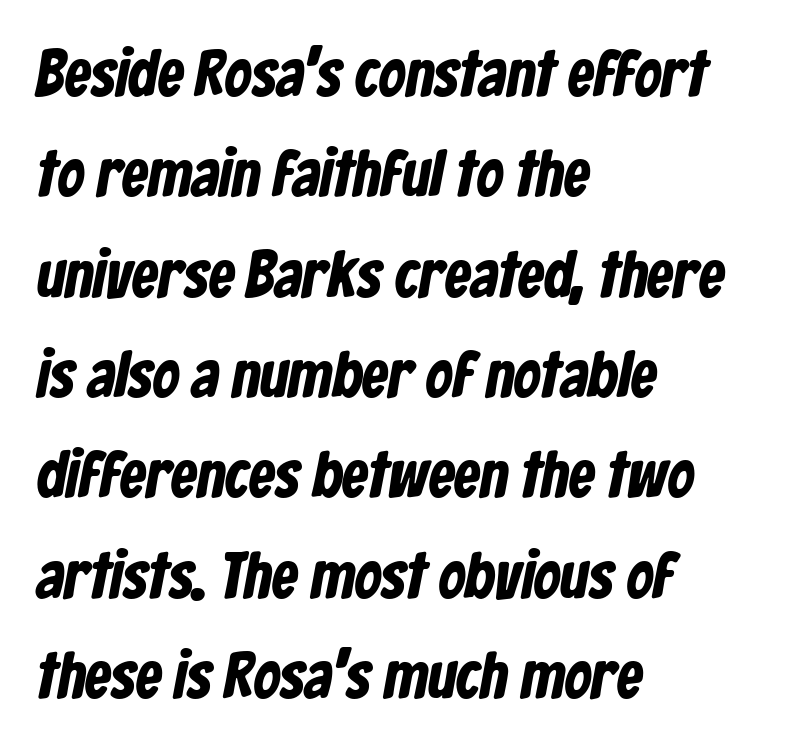
What kind of face is this? One without serifs — a sans. The paragraph shown leans on its left margin. The glyphs are unaccompanied by any horizontal stroke below them. Character widths vary here, with narrow letters taking less room than wide ones.
